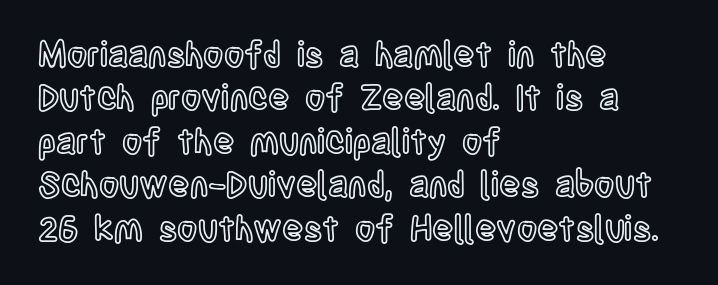
{"italic": "no", "width": "condensed", "x_height": "large", "monospaced": "no", "underline": "no", "align": "left", "line_spacing_ratio": 1.24, "letter_spacing": "normal", "letter_spacing_em": 0.0, "glyph_px": 35}
